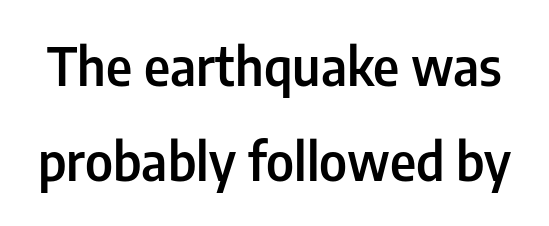
The image shows 52 px semibold, condensed sans-serif type, upright; set line spacing 1.83x, normal letter spacing, not underlined; low stroke contrast and a medium x-height.
